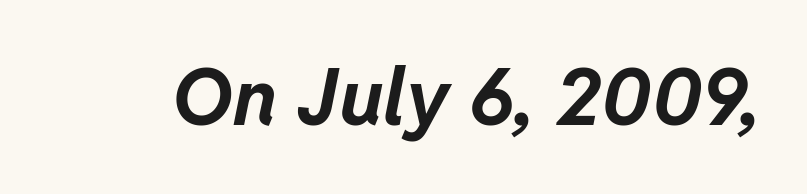
The image shows 78 px bold type, italic (leaning right); set normal letter spacing, not underlined; low stroke contrast and a medium x-height.
